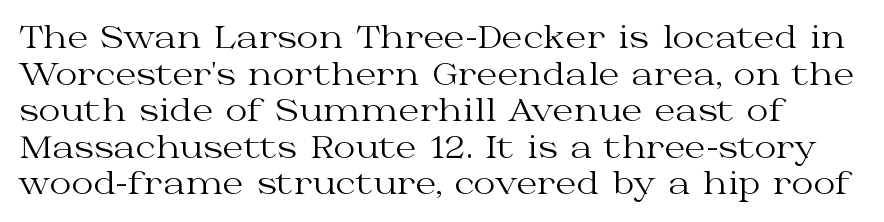
The image shows 30 px regular-weight, wide serif type, upright; set line spacing 1.22x, normal letter spacing, not underlined; medium stroke contrast and a medium x-height.
